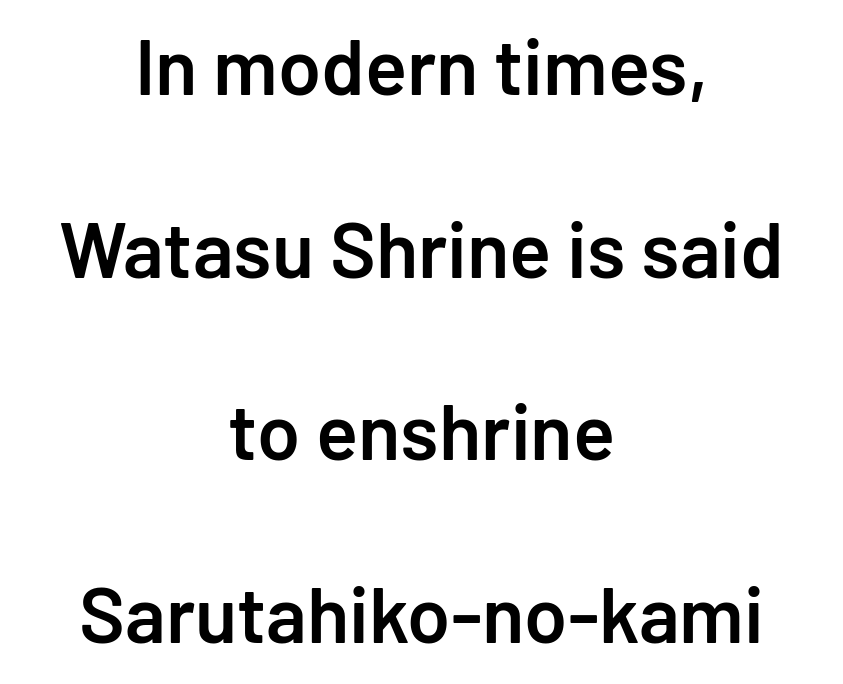
{"serif": "no", "italic": "no", "bold": "semi", "weight": "semibold", "width": "normal", "stroke_contrast": "low", "x_height": "medium", "monospaced": "no", "underline": "no", "align": "center", "line_spacing": "loose", "line_spacing_ratio": 2.34, "letter_spacing": "normal", "letter_spacing_em": 0.0, "glyph_px": 78}
